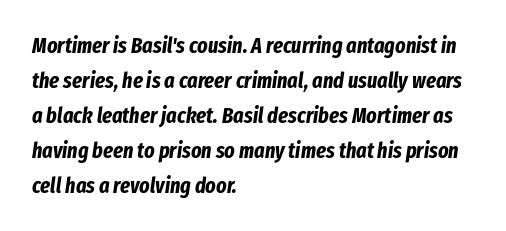
{"italic": "yes", "lean": "right", "slant_degrees": 8, "bold": "yes", "underline": "no", "align": "left", "line_spacing": "normal", "line_spacing_ratio": 1.59, "letter_spacing": "normal", "letter_spacing_em": 0.0, "glyph_px": 22}
